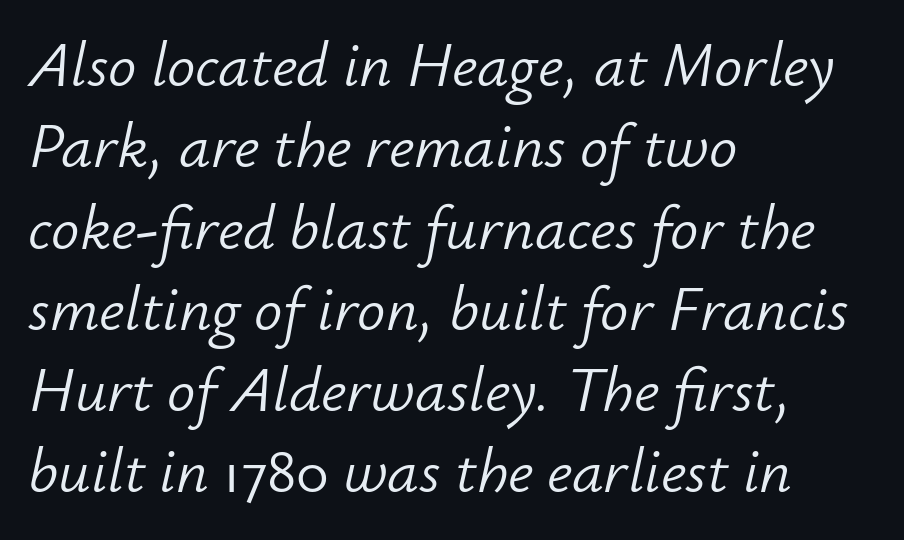
{"italic": "yes", "lean": "right", "slant_degrees": 12, "bold": "no", "weight": "light", "width": "normal", "stroke_contrast": "low", "x_height": "small", "monospaced": "no", "underline": "no", "align": "left", "line_spacing": "normal", "line_spacing_ratio": 1.29, "letter_spacing": "normal", "letter_spacing_em": 0.0, "glyph_px": 63}
